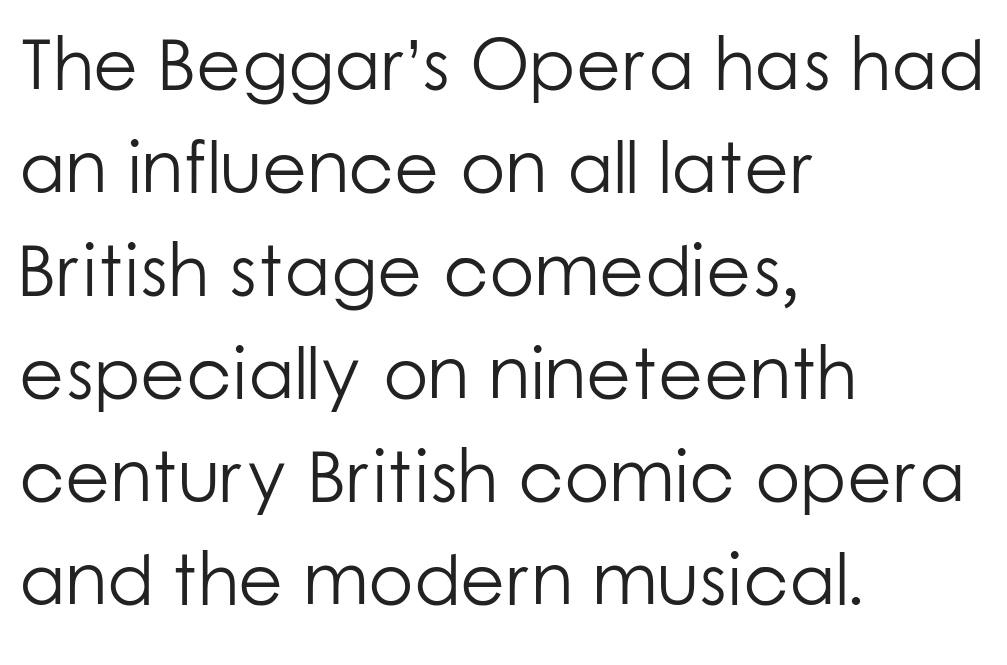
Q: Is the text bold? A: No.
Q: Is the text italic (slanted)? A: No, it is upright.
Q: Is the typeface a serif or a sans-serif typeface? A: Sans-serif.
Q: Is the text underlined? A: No.
Q: How is the paragraph aligned? A: Left-aligned.
Q: Is the spacing between letters normal or unusually wide? A: Normal.
Q: Is the spacing between lines tight, normal or loose? A: Normal.
Q: Width (condensed, normal, or wide)? A: Normal.
Q: Stroke contrast? A: Low.
Q: x-height? A: Medium.
Q: Monospaced? A: No.
